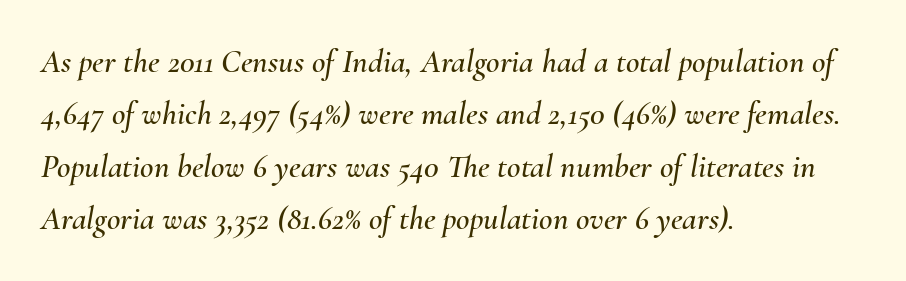
The image shows 33 px text type, italic (leaning right); set left-aligned, normal line spacing (1.59x), normal letter spacing, not underlined; medium stroke contrast and a small x-height.
